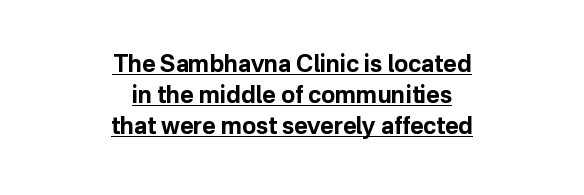
In CSS terms this would be text-align: center. On the weight axis this lands at bold, roughly 700. The block of text has a typical density, with ordinary space between rows. Beneath each row of characters lies a ruled line. The gaps between neighbouring characters are ordinary and unremarkable.
